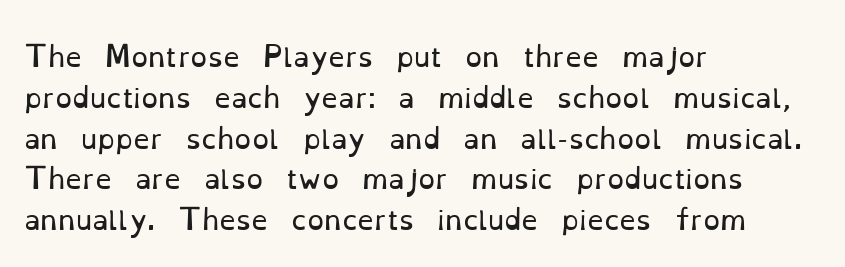
The image shows 27 px text type, upright; set left-aligned, normal line spacing (1.51x), normal letter spacing, not underlined.
